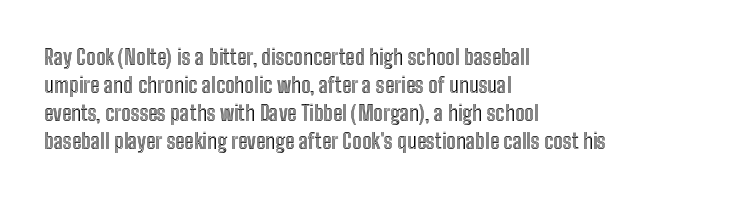
Q: Is the text italic (slanted)? A: No, it is upright.
Q: Is the text underlined? A: No.
Q: How is the paragraph aligned? A: Left-aligned.
Q: Is the spacing between letters normal or unusually wide? A: Normal.
Q: Is the spacing between lines tight, normal or loose? A: Normal.
